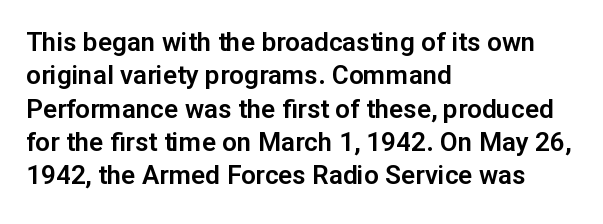
Beneath every word, the page is bare. Evenly set lines give the paragraph a standard silhouette. The compositor pushed each line to the left boundary. Spacing between characters is what you'd get straight out of the box. When letters stand straight like this, we call the style roman or upright.
